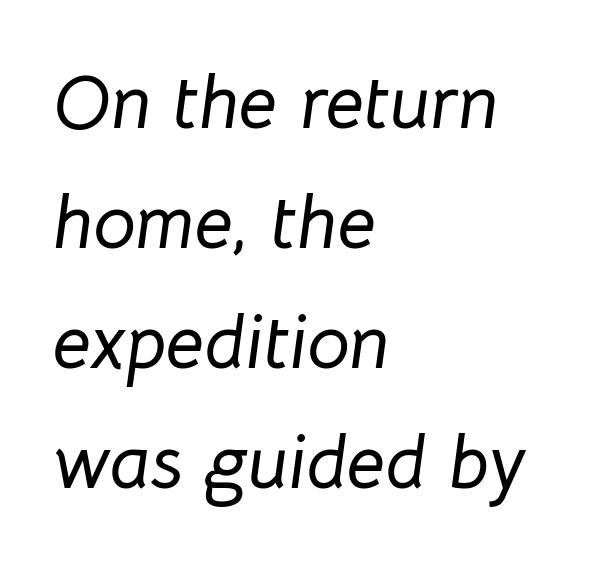
Q: Is the text italic (slanted)? A: Yes, it leans right by about 8 degrees.
Q: Is the text underlined? A: No.
Q: How is the paragraph aligned? A: Left-aligned.
Q: Is the spacing between letters normal or unusually wide? A: Normal.
Q: Is the spacing between lines tight, normal or loose? A: Normal.
Q: Width (condensed, normal, or wide)? A: Normal.
Q: Stroke contrast? A: Low.
Q: x-height? A: Medium.
Q: Monospaced? A: No.
